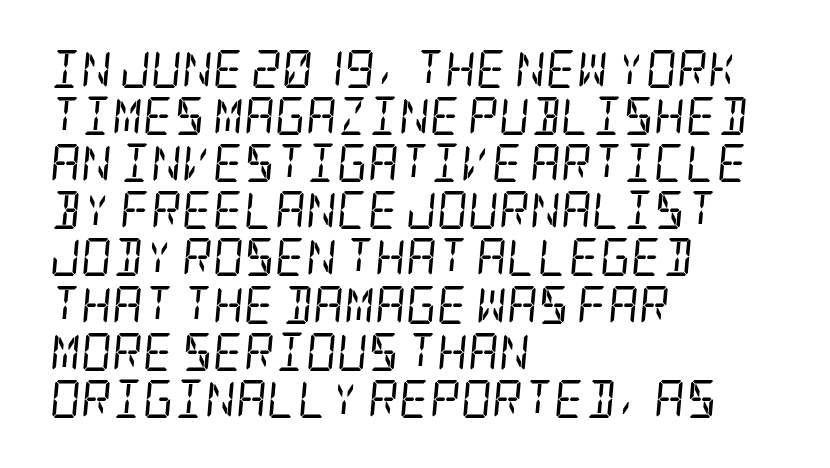
Old-style or modern, the face here clearly has serifs. You could call the tracking neutral — neither tight nor loose. The whole block is typeset with a tilt. Line starts are locked; line ends wander. Any mark beneath the type? The region is blank.
